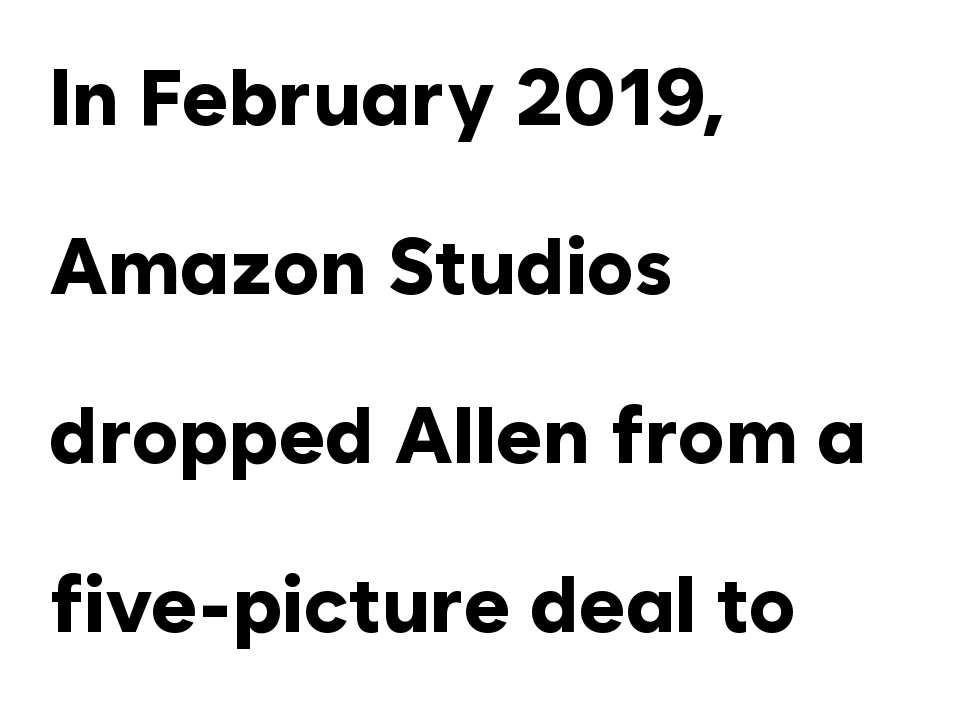
The image shows 79 px bold sans-serif type, upright; set left-aligned, loose line spacing (2.14x), normal letter spacing, not underlined; low stroke contrast and a medium x-height.
